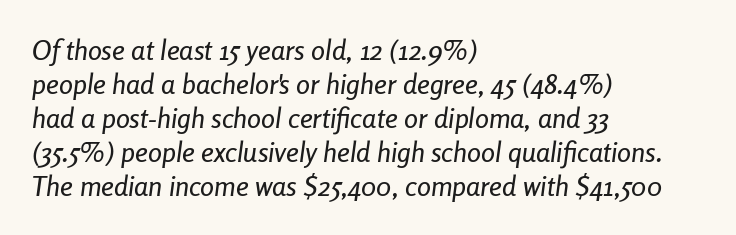
Q: Is the text italic (slanted)? A: Yes, it leans right by about 8 degrees.
Q: Is the text underlined? A: No.
Q: How is the paragraph aligned? A: Left-aligned.
Q: Is the spacing between letters normal or unusually wide? A: Normal.
Q: Width (condensed, normal, or wide)? A: Condensed.
Q: Stroke contrast? A: Low.
Q: x-height? A: Medium.
Q: Monospaced? A: No.
